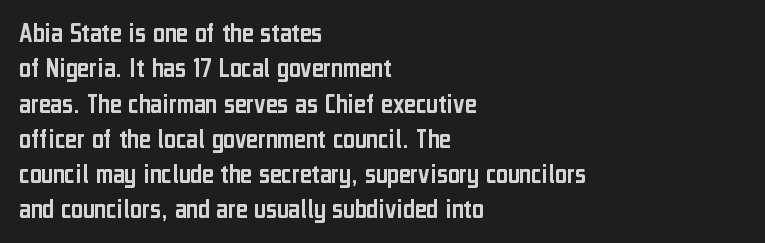
Grotesque or geometric, the face here clearly has no serifs. The specimen reads as upright at a glance. Here the glyphs are tracked normally, forming tight word shapes. Has an underline been added? It has not.
